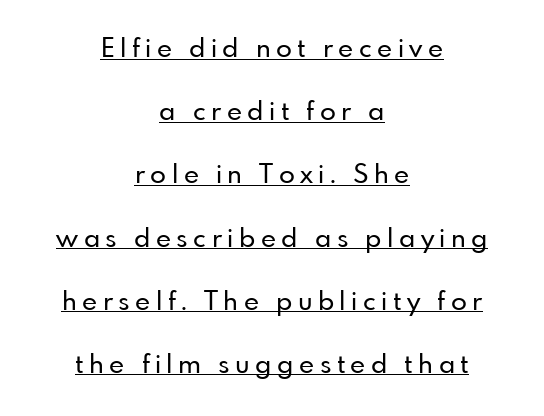
The image shows 26 px text type, upright; set centered, loose line spacing (2.43x), unusually wide letter spacing (+0.21 em), underlined.
